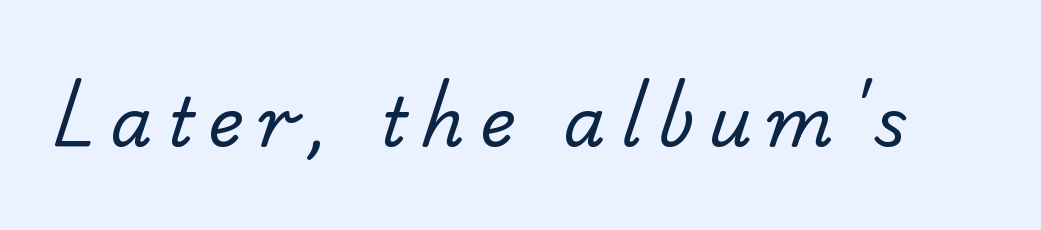
Q: Is the text bold? A: No.
Q: Is the typeface a serif or a sans-serif typeface? A: Sans-serif.
Q: Is the text underlined? A: No.
Q: Is the spacing between letters normal or unusually wide? A: Unusually wide.
Q: Width (condensed, normal, or wide)? A: Normal.
Q: Stroke contrast? A: Low.
Q: x-height? A: Small.
Q: Monospaced? A: No.
